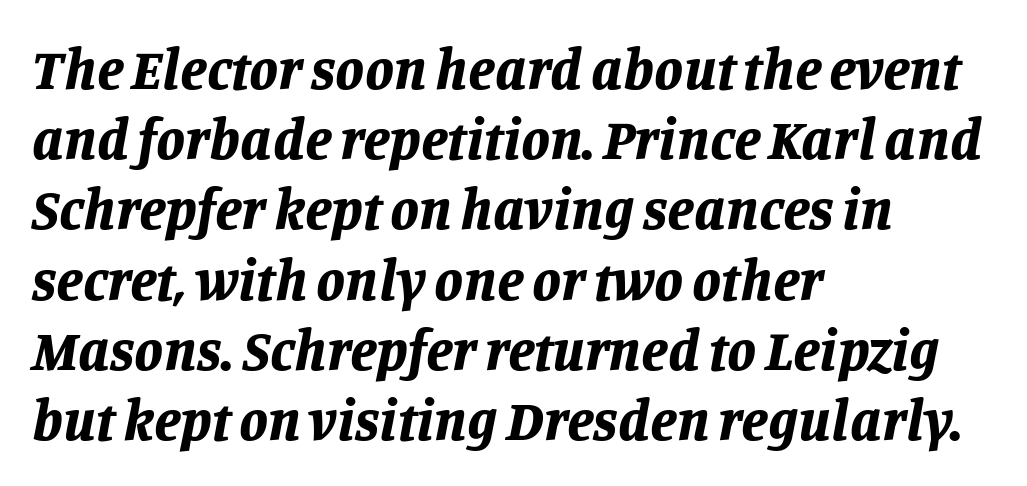
{"italic": "yes", "lean": "right", "slant_degrees": 11, "bold": "yes", "weight": "bold", "width": "normal", "stroke_contrast": "low", "x_height": "large", "monospaced": "no", "underline": "no", "align": "left", "line_spacing_ratio": 1.21, "letter_spacing": "normal", "letter_spacing_em": 0.0, "glyph_px": 58}
